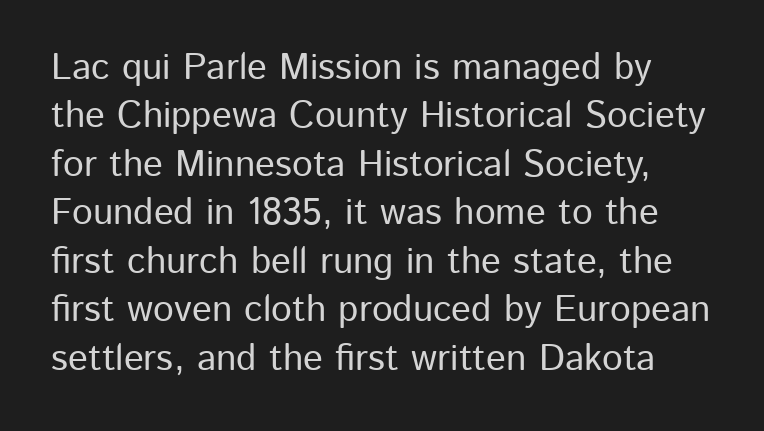
Q: Is the text italic (slanted)? A: No, it is upright.
Q: Is the typeface a serif or a sans-serif typeface? A: Sans-serif.
Q: Is the text underlined? A: No.
Q: Is the spacing between letters normal or unusually wide? A: Normal.
Q: Is the spacing between lines tight, normal or loose? A: Normal.
Q: Width (condensed, normal, or wide)? A: Normal.
Q: Stroke contrast? A: Low.
Q: x-height? A: Medium.
Q: Monospaced? A: No.
